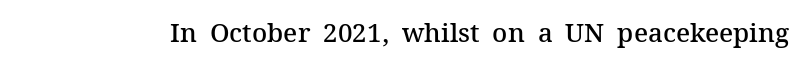
Q: Is the text bold? A: Semi-bold.
Q: Is the text italic (slanted)? A: No, it is upright.
Q: Is the text underlined? A: No.
Q: Is the spacing between letters normal or unusually wide? A: Normal.
